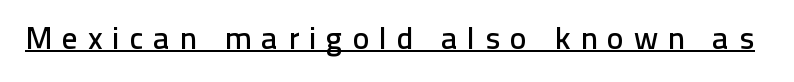
{"serif": "no", "italic": "no", "width": "normal", "stroke_contrast": "low", "x_height": "medium", "monospaced": "no", "underline": "yes", "letter_spacing": "wide", "letter_spacing_em": 0.3, "glyph_px": 32}
